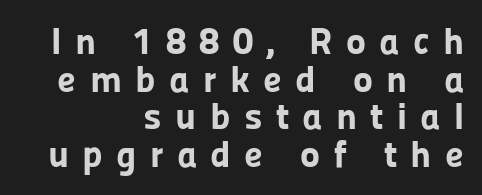
{"serif": "no", "italic": "no", "bold": "yes", "weight": "bold", "width": "normal", "stroke_contrast": "low", "x_height": "medium", "monospaced": "no", "underline": "no", "align": "right", "line_spacing": "tight", "line_spacing_ratio": 0.99, "letter_spacing": "wide", "letter_spacing_em": 0.35, "glyph_px": 38}
